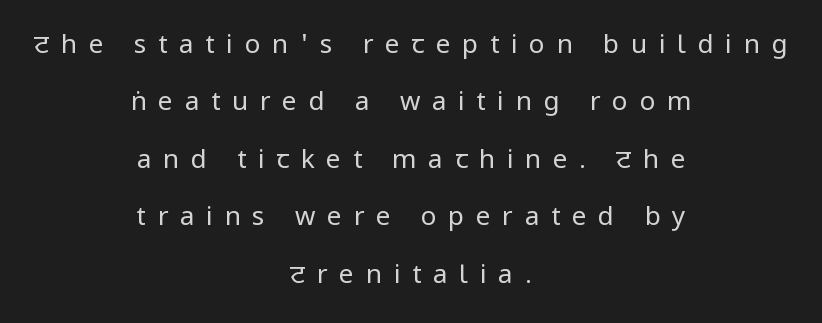
Q: Is the text bold? A: No.
Q: Is the text italic (slanted)? A: No, it is upright.
Q: Is the text underlined? A: No.
Q: How is the paragraph aligned? A: Centered.
Q: Is the spacing between letters normal or unusually wide? A: Unusually wide.
Q: Is the spacing between lines tight, normal or loose? A: Loose.
